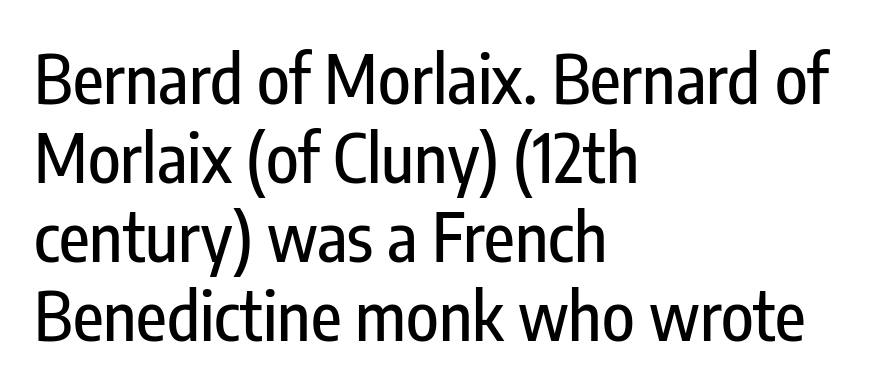
The image shows 67 px condensed sans-serif type, upright; set left-aligned, line spacing 1.18x, normal letter spacing, not underlined; low stroke contrast and a medium x-height.
